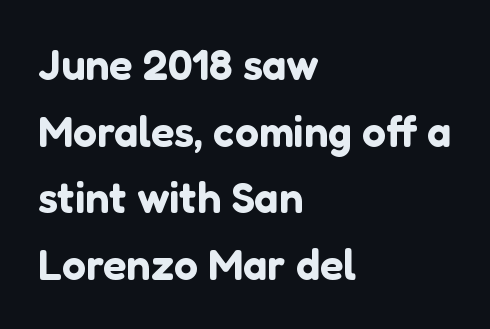
{"serif": "no", "italic": "no", "width": "normal", "stroke_contrast": "low", "x_height": "medium", "monospaced": "no", "underline": "no", "align": "left", "line_spacing": "normal", "line_spacing_ratio": 1.55, "letter_spacing": "normal", "letter_spacing_em": 0.0, "glyph_px": 43}
